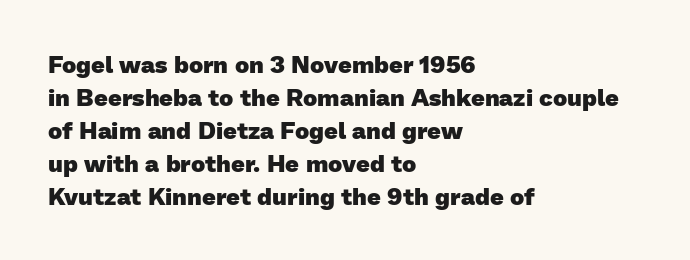
{"bold": "yes", "underline": "no", "align": "left", "line_spacing": "normal", "line_spacing_ratio": 1.38, "letter_spacing": "normal", "letter_spacing_em": 0.0, "glyph_px": 24}
